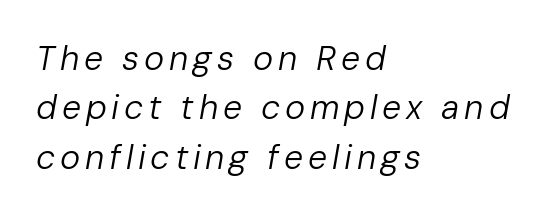
The image shows 34 px regular-weight type, italic (leaning right); set left-aligned, normal line spacing (1.45x), not underlined; low stroke contrast and a medium x-height.
